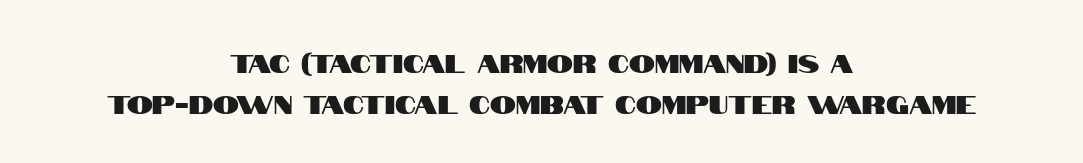
{"italic": "no", "underline": "no", "align": "center", "line_spacing": "normal", "line_spacing_ratio": 1.59, "letter_spacing": "normal", "letter_spacing_em": 0.0, "glyph_px": 26}
